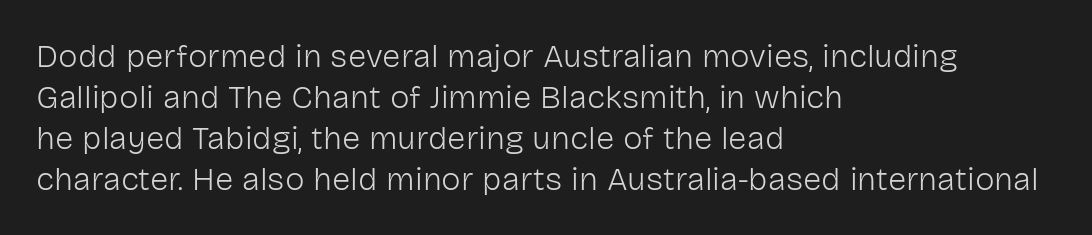
Visually the block forms a straight wall on the left and a jagged coastline on the right. Varying glyph widths throughout — classic text-font behaviour. If you drew a line through each stem, it would be perfectly vertical. These lines keep a tight, regular rhythm from letter to letter.
